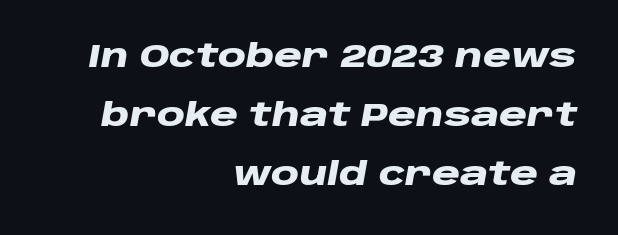
Q: Is the text bold? A: Yes.
Q: Is the text italic (slanted)? A: Yes, it leans right by about 10 degrees.
Q: Is the text underlined? A: No.
Q: How is the paragraph aligned? A: Right-aligned.
Q: Is the spacing between letters normal or unusually wide? A: Normal.
Q: Width (condensed, normal, or wide)? A: Wide.
Q: Stroke contrast? A: Low.
Q: x-height? A: Large.
Q: Monospaced? A: No.
